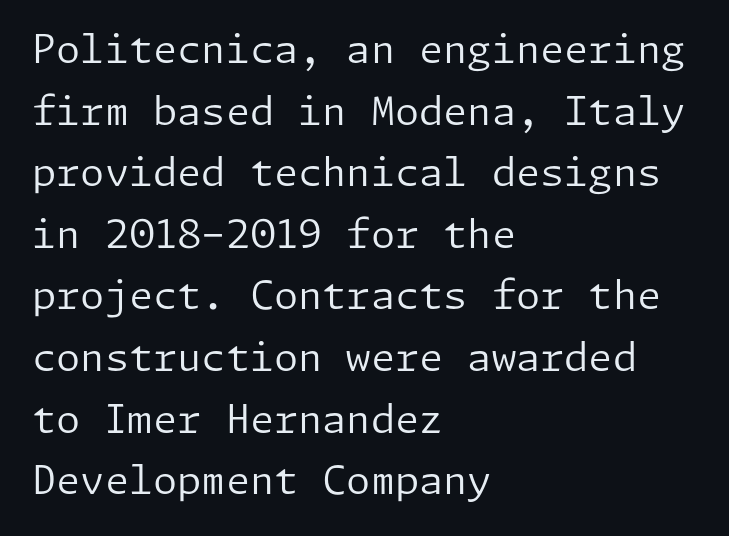
The image shows 39 px regular-weight sans-serif type, upright; set left-aligned, normal line spacing (1.58x), normal letter spacing, not underlined; low stroke contrast and a medium x-height.
